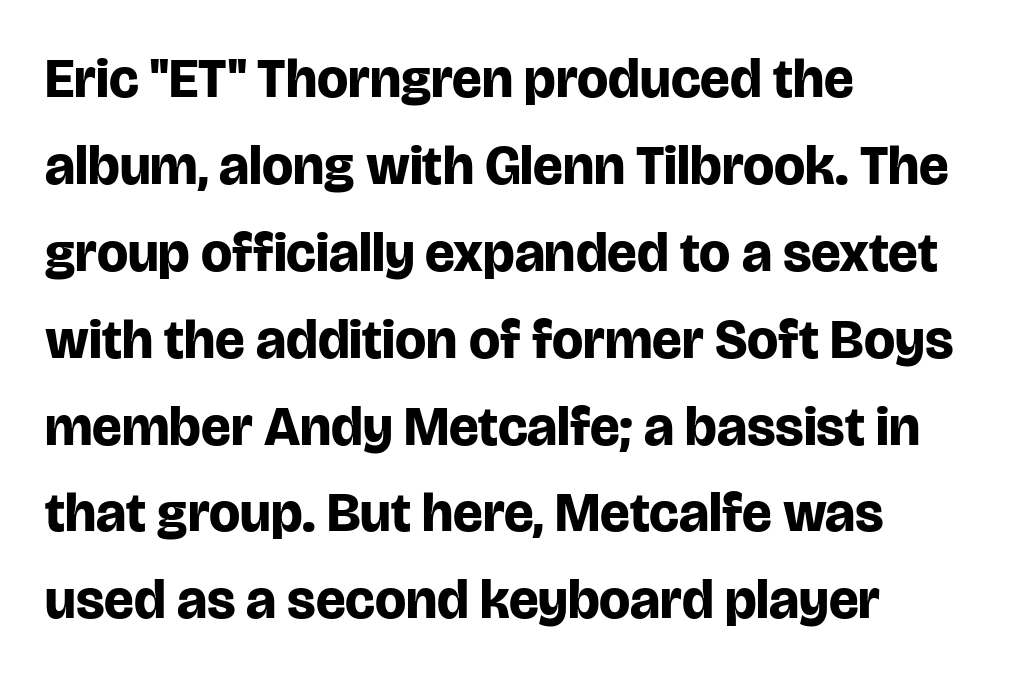
{"serif": "no", "italic": "no", "bold": "yes", "weight": "bold", "width": "normal", "stroke_contrast": "low", "x_height": "large", "monospaced": "no", "underline": "no", "align": "left", "line_spacing": "normal", "line_spacing_ratio": 1.58, "letter_spacing": "normal", "letter_spacing_em": 0.0, "glyph_px": 55}
